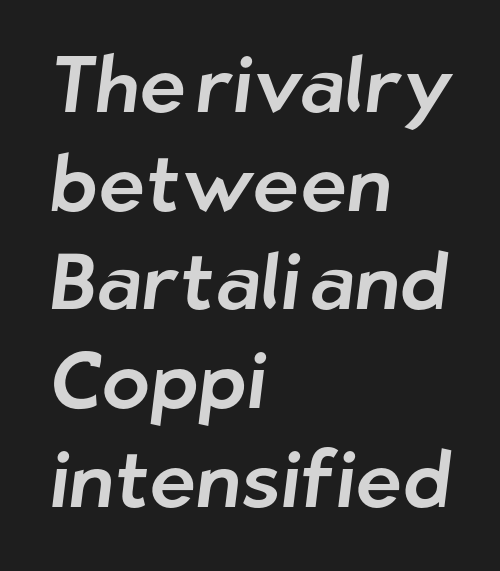
{"serif": "no", "width": "normal", "stroke_contrast": "low", "x_height": "medium", "monospaced": "no", "underline": "no", "align": "left", "line_spacing": "normal", "line_spacing_ratio": 1.25, "letter_spacing": "normal", "letter_spacing_em": 0.0, "glyph_px": 79}
